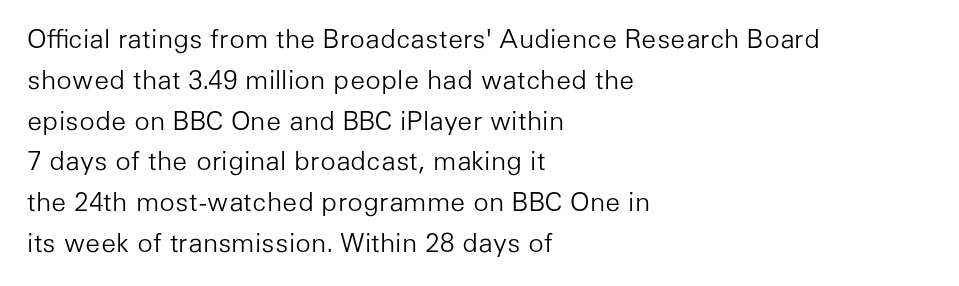
The image shows 26 px text type, upright; set left-aligned, normal line spacing (1.57x), normal letter spacing, not underlined.
